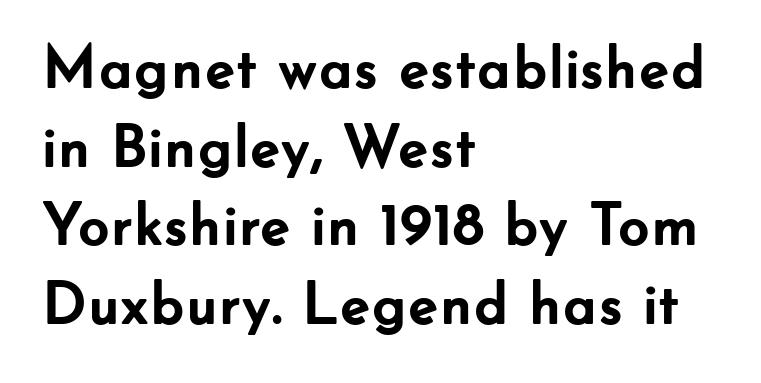
Q: Is the text bold? A: Yes.
Q: Is the text italic (slanted)? A: No, it is upright.
Q: Is the typeface a serif or a sans-serif typeface? A: Sans-serif.
Q: Is the text underlined? A: No.
Q: How is the paragraph aligned? A: Left-aligned.
Q: Is the spacing between letters normal or unusually wide? A: Normal.
Q: Is the spacing between lines tight, normal or loose? A: Normal.
Q: Width (condensed, normal, or wide)? A: Normal.
Q: Stroke contrast? A: Low.
Q: x-height? A: Small.
Q: Monospaced? A: No.
